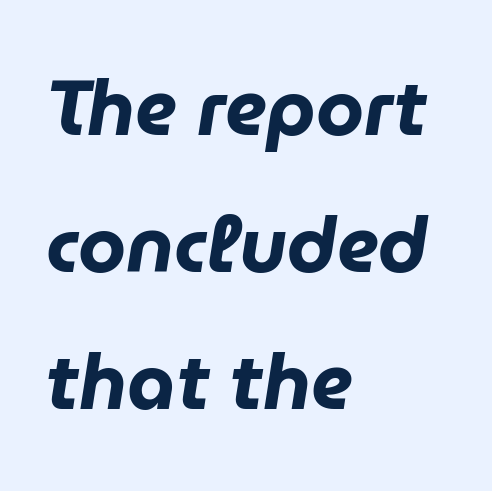
{"italic": "yes", "lean": "right", "slant_degrees": 9, "bold": "yes", "weight": "heavy", "width": "normal", "stroke_contrast": "low", "x_height": "medium", "monospaced": "no", "underline": "no", "align": "left", "line_spacing_ratio": 1.78, "letter_spacing": "normal", "letter_spacing_em": 0.0, "glyph_px": 77}
